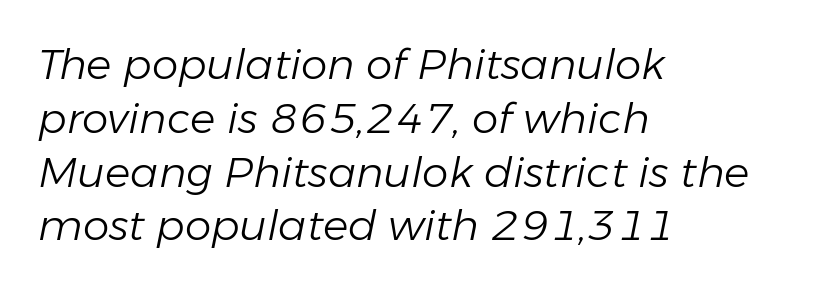
Q: Is the text bold? A: No.
Q: Is the text italic (slanted)? A: Yes, it leans right by about 11 degrees.
Q: Is the text underlined? A: No.
Q: How is the paragraph aligned? A: Left-aligned.
Q: Is the spacing between letters normal or unusually wide? A: Normal.
Q: Is the spacing between lines tight, normal or loose? A: Normal.
Q: Width (condensed, normal, or wide)? A: Normal.
Q: Stroke contrast? A: Low.
Q: x-height? A: Medium.
Q: Monospaced? A: No.
